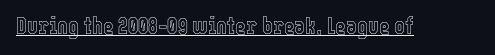
Q: Is the text italic (slanted)? A: No, it is upright.
Q: Is the text underlined? A: Yes.
Q: Is the spacing between letters normal or unusually wide? A: Normal.
